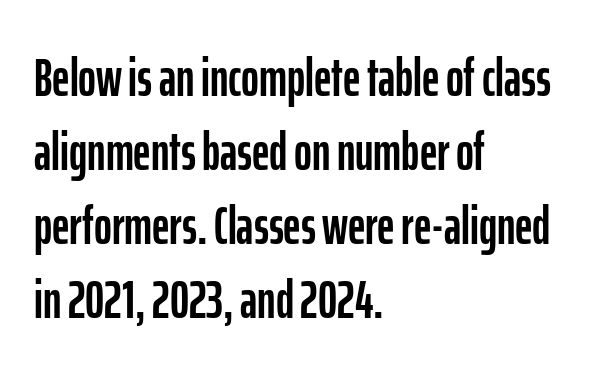
The image shows 54 px condensed sans-serif type, upright; set left-aligned, normal line spacing (1.37x), normal letter spacing, not underlined; low stroke contrast and a medium x-height.
